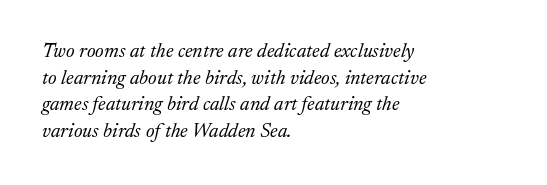
You can tell it's italic because the verticals aren't actually vertical. The face looks like a standard text weight, possibly lighter. Which margin do the lines hug? The left one — the right edge is uneven. Reading down the column, the eye jumps a familiar distance to each next line. Short note: letters normally spaced. The words here are not underlined.
